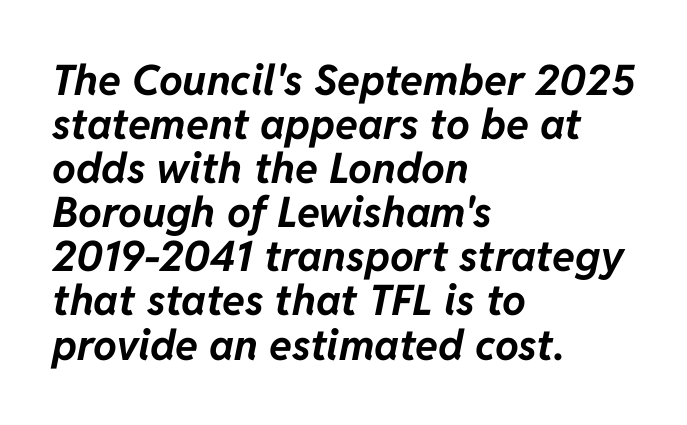
The passage shown has conventional tracking throughout. The lines in this sample share a left origin and differ only in where they stop. The vertical gap from one line to the next is small. Descender tails drop into unmarked territory. If you drew a line through each stem, it would be angled. Note the varied advance widths — an 'i' is clearly narrower than an 'm'.
